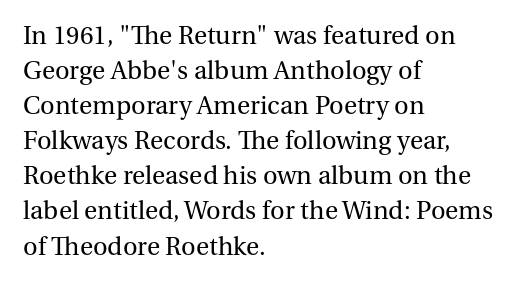
Q: Is the text bold? A: No.
Q: Is the text italic (slanted)? A: No, it is upright.
Q: Is the text underlined? A: No.
Q: How is the paragraph aligned? A: Left-aligned.
Q: Is the spacing between letters normal or unusually wide? A: Normal.
Q: Is the spacing between lines tight, normal or loose? A: Normal.
